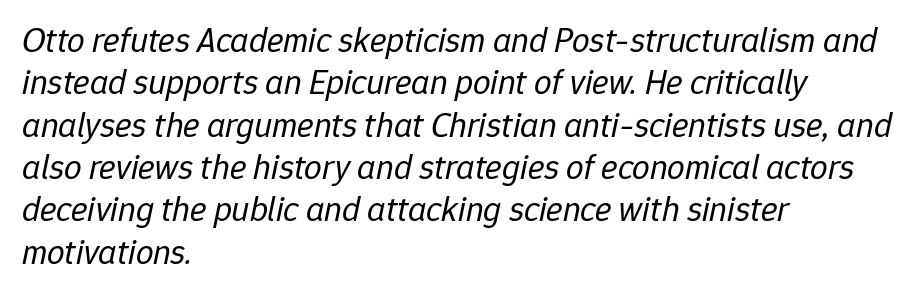
{"italic": "yes", "lean": "right", "slant_degrees": 12, "bold": "no", "weight": "regular", "width": "normal", "stroke_contrast": "low", "x_height": "medium", "monospaced": "no", "underline": "no", "align": "left", "line_spacing_ratio": 1.21, "letter_spacing": "normal", "letter_spacing_em": 0.0, "glyph_px": 35}
